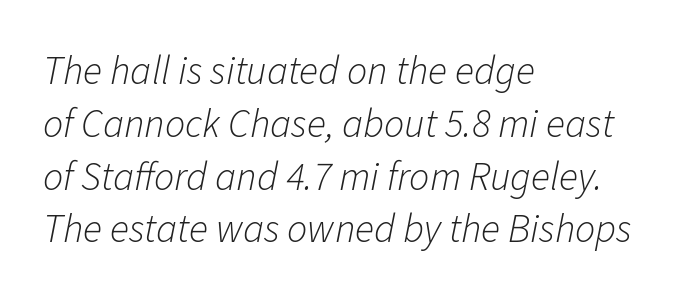
How would I describe the line gaps? Plain and ordinary. Ink coverage per letter is moderate at most. Would a proofreader flag this as italicized? Yes. Bare-footed words on every line. Notice how the passage keeps a crisp vertical edge on the left only.
